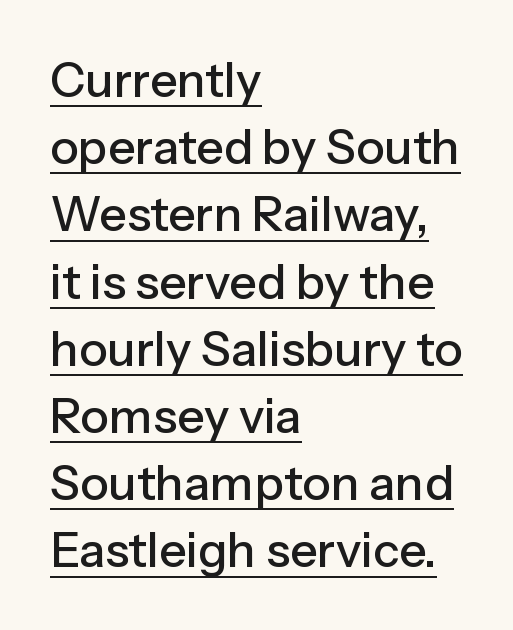
Every word sits above its own underline. Quick note: interline space is typical. It's the straight-up-and-down kind of type. Every row of glyphs begins at an identical x-position on the left. Note the varied advance widths — an 'i' is clearly narrower than an 'm'.
